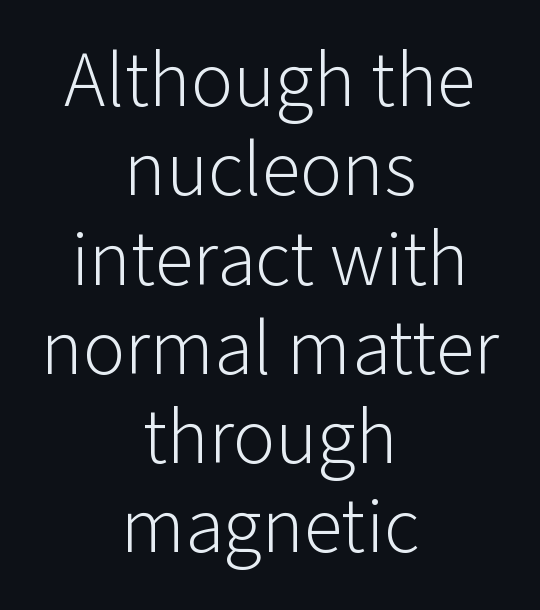
{"serif": "no", "italic": "no", "bold": "no", "weight": "light", "width": "normal", "stroke_contrast": "low", "x_height": "medium", "monospaced": "no", "underline": "no", "align": "center", "line_spacing": "tight", "line_spacing_ratio": 1.13, "letter_spacing": "normal", "letter_spacing_em": 0.0, "glyph_px": 79}
